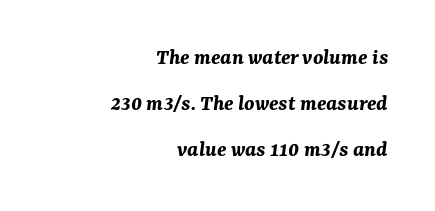
The image shows 23 px bold type, italic (leaning right); set right-aligned, loose line spacing (2.01x), normal letter spacing, not underlined.
